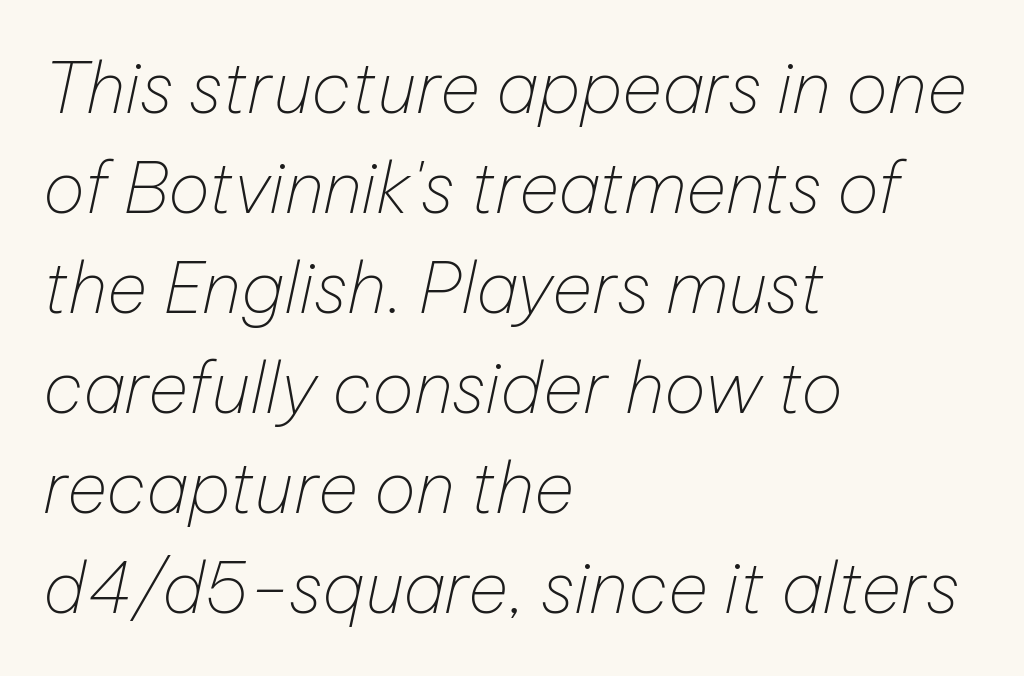
Ink coverage per letter is moderate at most. It's the slanting kind of type. These lines are set flush left with a ragged right edge. Evenly set lines give the paragraph a standard silhouette. The passage shown is typed in a proportional face where columns would drift.
